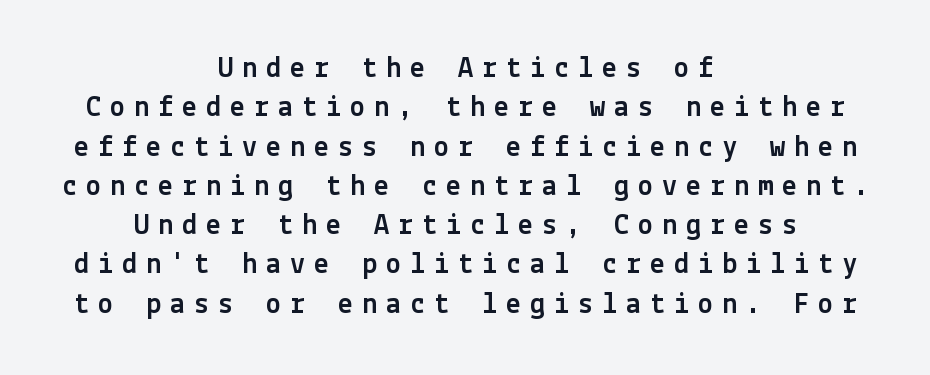
The image shows 30 px sans-serif type, upright; set centered, normal line spacing (1.31x), unusually wide letter spacing (+0.3 em), not underlined; a medium x-height.
